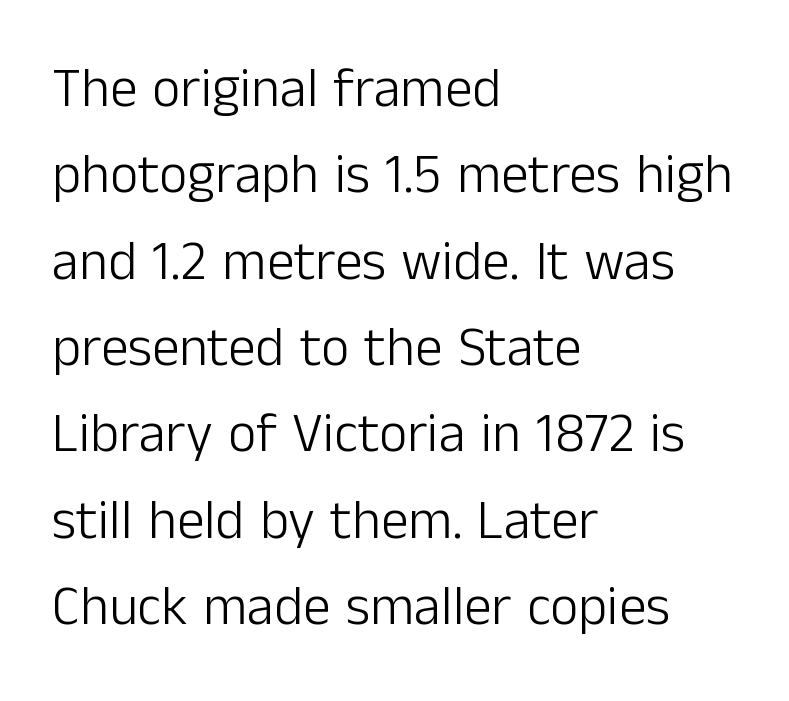
The image shows 55 px light sans-serif type, upright; set left-aligned, normal line spacing (1.57x), normal letter spacing, not underlined; low stroke contrast and a medium x-height.
